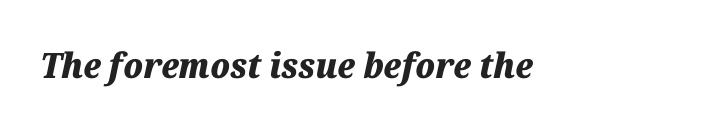
The zone under the glyphs is completely vacant. Nobody touched the tracking dial on this one. The specimen reads as italic at a glance. Proportional: the letters do not fall into vertical columns. Typographic density is high because the face is bold.
